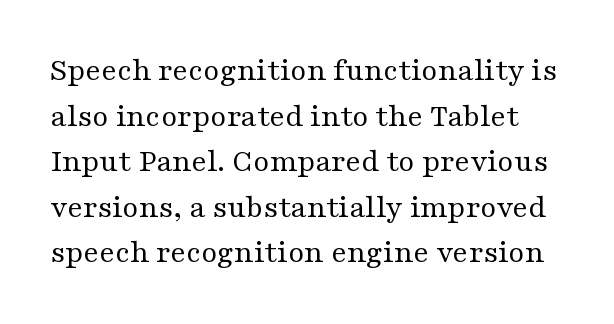
{"serif": "yes", "italic": "no", "bold": "no", "weight": "regular", "width": "wide", "stroke_contrast": "medium", "x_height": "medium", "monospaced": "no", "underline": "no", "line_spacing": "normal", "line_spacing_ratio": 1.38, "letter_spacing": "normal", "letter_spacing_em": 0.0, "glyph_px": 33}
